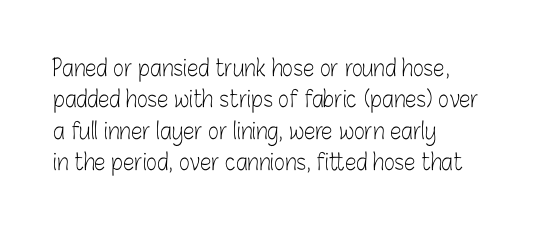
The image shows 23 px text type, upright; set left-aligned, normal line spacing (1.36x), normal letter spacing, not underlined.
